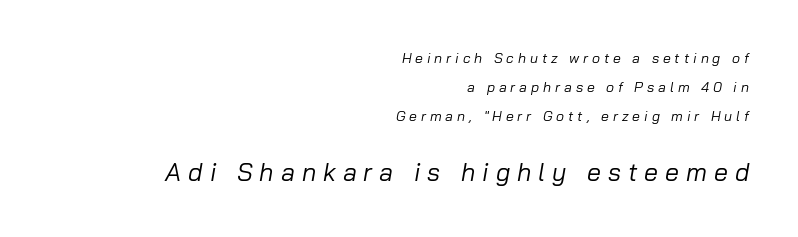
The image shows 25 px text type, italic (leaning right); set right-aligned, loose line spacing (2.06x), unusually wide letter spacing (+0.28 em), not underlined; the second (bottom) block is 1.79x larger.
